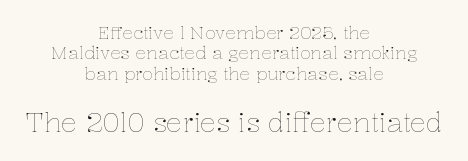
Q: Is the text bold? A: No.
Q: Is the text italic (slanted)? A: No, it is upright.
Q: Is the text underlined? A: No.
Q: How is the paragraph aligned? A: Centered.
Q: Is the spacing between letters normal or unusually wide? A: Normal.
Q: Is the spacing between lines tight, normal or loose? A: Tight.
Q: Which block of text is set in a larger size, the first (top) or the second (bottom)? A: The second (bottom) one.
